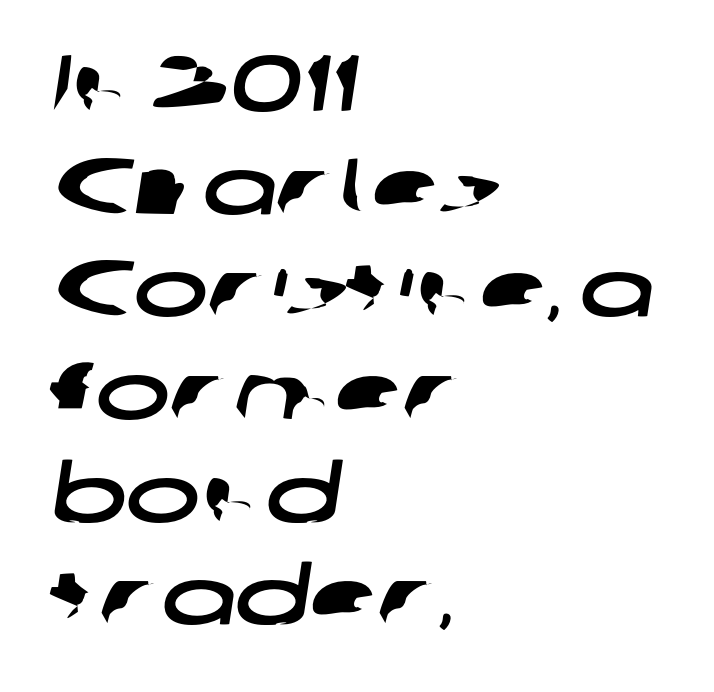
Tracking value appears to be zero — textbook default spacing. Leftover space on each line is placed entirely after the last word. Spacing verdict: proportional, widths tailored to each character. Regarding leading, the lines here are spaced in the standard way. The space beneath each line is pristine and unruled. These lines are composed in type without serifs.
